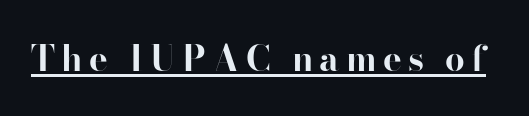
The image shows 35 px bold serif type, upright; set underlined; high stroke contrast and a small x-height.
